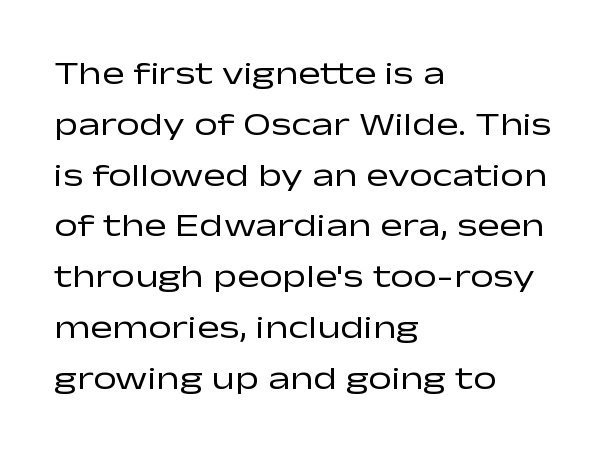
The image shows 33 px regular-weight, wide sans-serif type, upright; set left-aligned, normal line spacing (1.54x), normal letter spacing, not underlined; low stroke contrast and a medium x-height.
